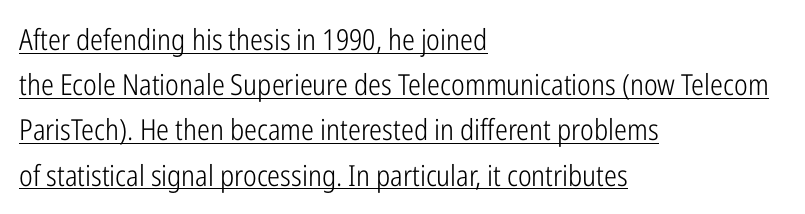
{"serif": "no", "italic": "no", "bold": "no", "weight": "light", "width": "condensed", "stroke_contrast": "low", "x_height": "medium", "monospaced": "no", "underline": "yes", "align": "left", "line_spacing": "normal", "line_spacing_ratio": 1.56, "letter_spacing": "normal", "letter_spacing_em": 0.0, "glyph_px": 29}
